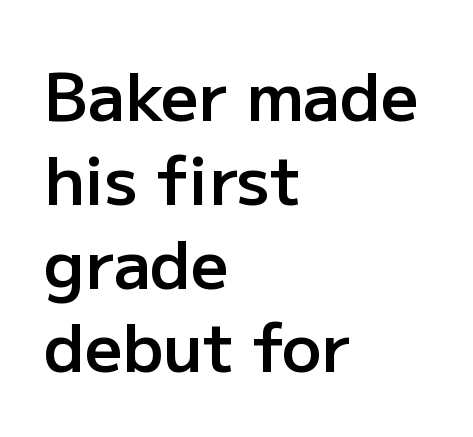
{"serif": "no", "italic": "no", "bold": "semi", "weight": "semibold", "width": "normal", "stroke_contrast": "low", "x_height": "medium", "monospaced": "no", "underline": "no", "align": "left", "line_spacing": "normal", "line_spacing_ratio": 1.27, "letter_spacing": "normal", "letter_spacing_em": 0.0, "glyph_px": 66}
